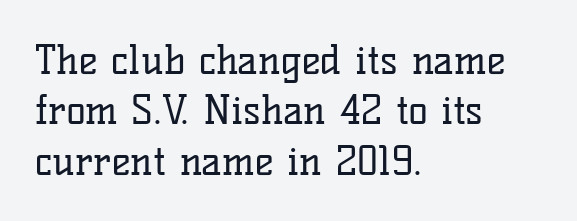
The image shows 40 px regular-weight serif type, upright; set left-aligned, normal line spacing (1.26x), normal letter spacing, not underlined; low stroke contrast and a medium x-height.
